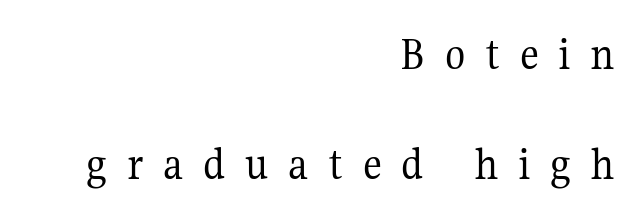
Q: Is the text bold? A: No.
Q: Is the text italic (slanted)? A: No, it is upright.
Q: Is the typeface a serif or a sans-serif typeface? A: Serif.
Q: Is the text underlined? A: No.
Q: How is the paragraph aligned? A: Right-aligned.
Q: Is the spacing between letters normal or unusually wide? A: Unusually wide.
Q: Is the spacing between lines tight, normal or loose? A: Loose.
Q: Width (condensed, normal, or wide)? A: Normal.
Q: Stroke contrast? A: Medium.
Q: x-height? A: Medium.
Q: Monospaced? A: No.
